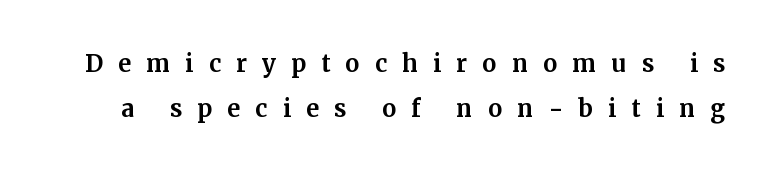
The image shows 32 px serif type, upright; set normal line spacing (1.4x), unusually wide letter spacing (+0.47 em), not underlined; medium stroke contrast and a medium x-height.
